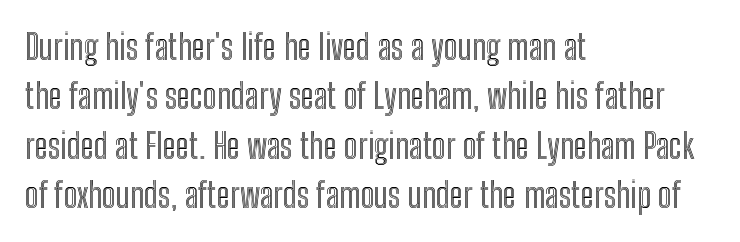
Nothing unusual about the tracking: characters are spaced as the font intends. This sample has the flowing, uneven cadence of proportional lettering. It's the straight-up-and-down kind of type. Interline gaps are of average width in this sample. Each line starts at the same left margin while the right side varies. The words here are not underlined.
